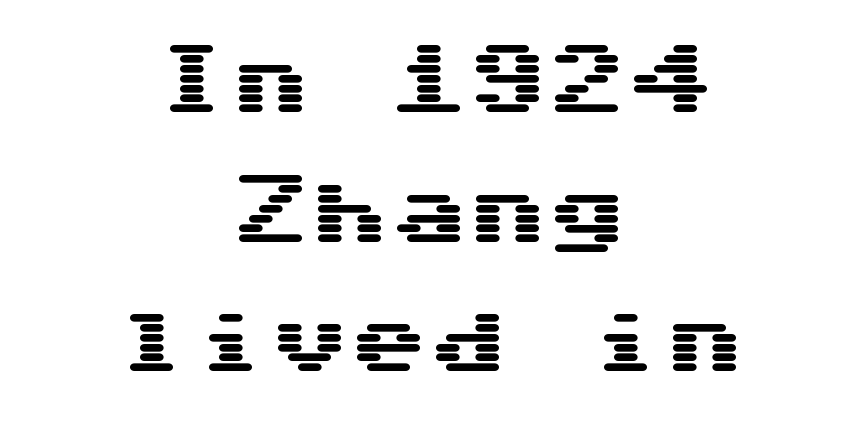
{"serif": "no", "italic": "no", "width": "wide", "stroke_contrast": "medium", "x_height": "medium", "underline": "no", "align": "center", "line_spacing": "normal", "line_spacing_ratio": 1.64, "letter_spacing": "normal", "letter_spacing_em": 0.0, "glyph_px": 79}
